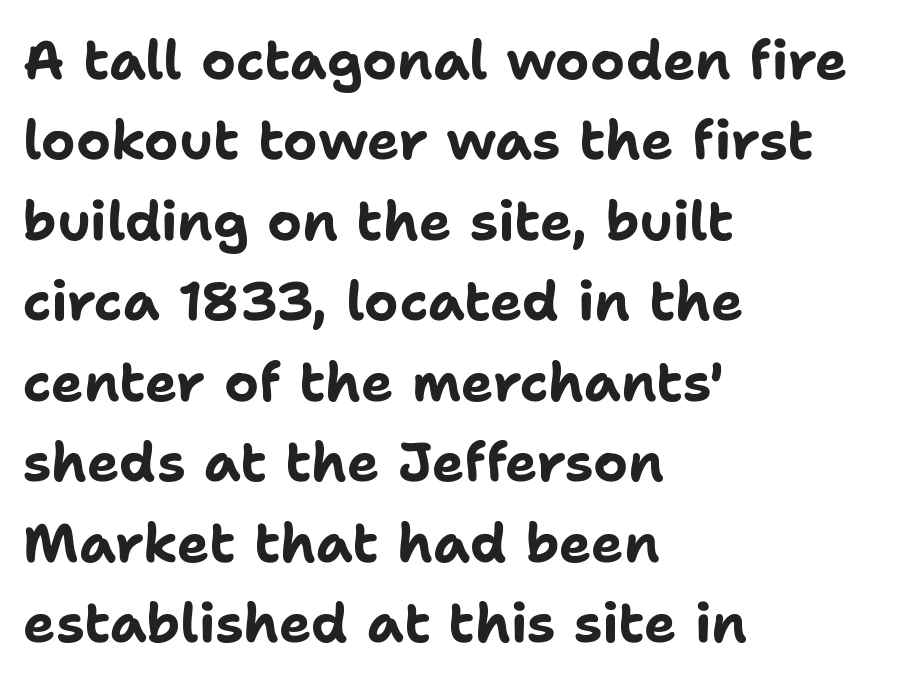
Q: Is the text bold? A: Yes.
Q: Is the text italic (slanted)? A: No, it is upright.
Q: Is the typeface a serif or a sans-serif typeface? A: Sans-serif.
Q: Is the text underlined? A: No.
Q: How is the paragraph aligned? A: Left-aligned.
Q: Is the spacing between letters normal or unusually wide? A: Normal.
Q: Is the spacing between lines tight, normal or loose? A: Normal.
Q: Width (condensed, normal, or wide)? A: Normal.
Q: Stroke contrast? A: Low.
Q: x-height? A: Medium.
Q: Monospaced? A: No.
